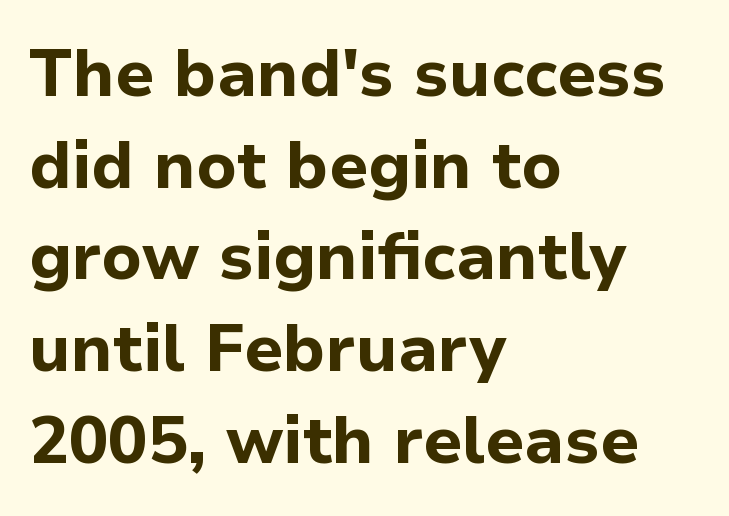
The image shows 66 px bold sans-serif type, upright; set left-aligned, normal line spacing (1.39x), normal letter spacing, not underlined; low stroke contrast and a medium x-height.
